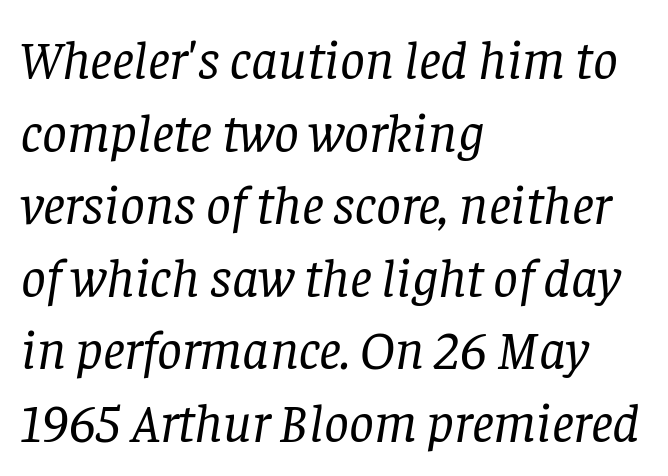
You can tell it's italic because the verticals aren't actually vertical. Is this a fixed-width face? No — the glyphs have proportional, varying widths. A classic flush-left, rag-right setting is used for this passage. Small tapered or slab feet sit at the stroke ends, so this counts as serif. Regular leading.
